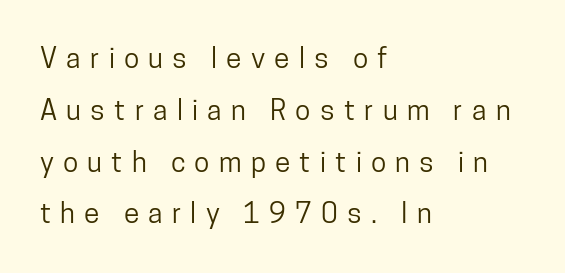
Unmarked baselines from the first word to the last. This sample uses expanded letter spacing, leaving extra air between glyphs. These lines are rendered in a variable-pitch font. Characters remain perfectly vertical along every line.
